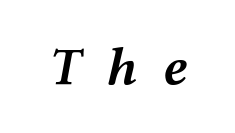
Has an underline been added? It has not. The gaps between neighbouring characters are conspicuously large. Character widths vary here, with narrow letters taking less room than wide ones. Weight: semibold (demi). Tall strokes in this sample are angled rather than plumb.
